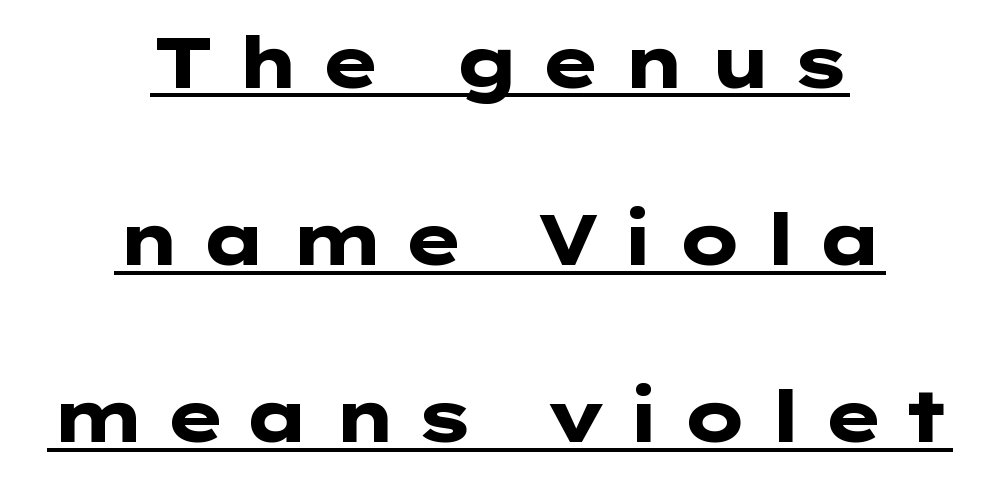
The image shows 72 px heavy, wide sans-serif type, upright; set centered, loose line spacing (2.46x), unusually wide letter spacing (+0.24 em), underlined; low stroke contrast and a medium x-height.
